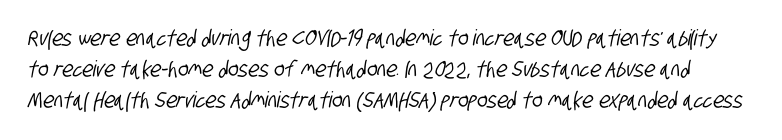
The image shows 22 px text type; set normal line spacing (1.42x), normal letter spacing, not underlined.
